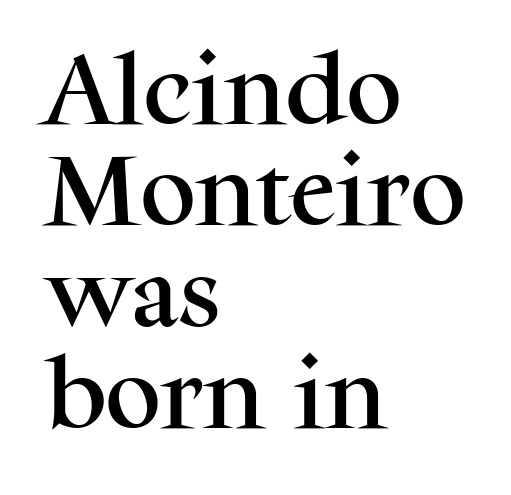
Q: Is the text italic (slanted)? A: No, it is upright.
Q: Is the typeface a serif or a sans-serif typeface? A: Serif.
Q: Is the text underlined? A: No.
Q: How is the paragraph aligned? A: Left-aligned.
Q: Is the spacing between letters normal or unusually wide? A: Normal.
Q: Is the spacing between lines tight, normal or loose? A: Normal.
Q: Width (condensed, normal, or wide)? A: Normal.
Q: Stroke contrast? A: Medium.
Q: x-height? A: Medium.
Q: Monospaced? A: No.
